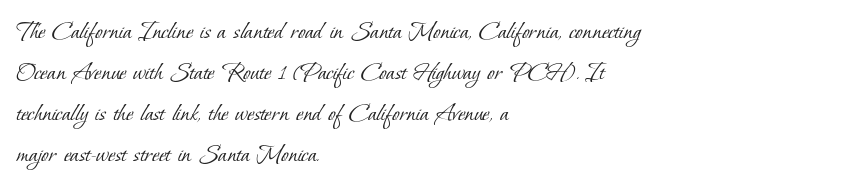
{"bold": "no", "underline": "no", "align": "left", "line_spacing": "normal", "line_spacing_ratio": 1.52, "letter_spacing": "normal", "letter_spacing_em": 0.0, "glyph_px": 27}
